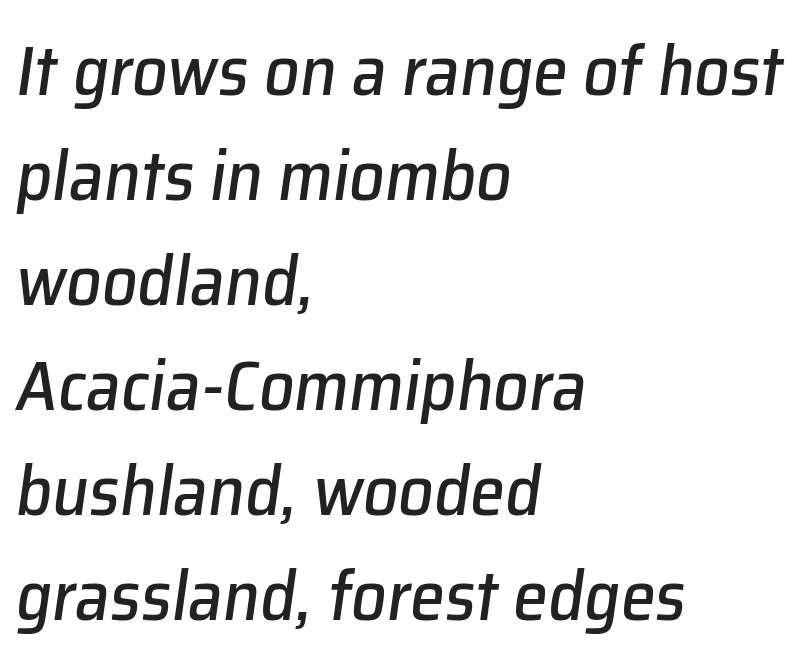
Do the characters align in a grid? No, the font is proportional. Letters rest on an invisible, unmarked baseline. Notice how descenders clear the ascenders below comfortably — that's standard leading. Looking at the ascenders, they clearly lean. The setting favours the left margin, as ordinary paragraphs usually do.
